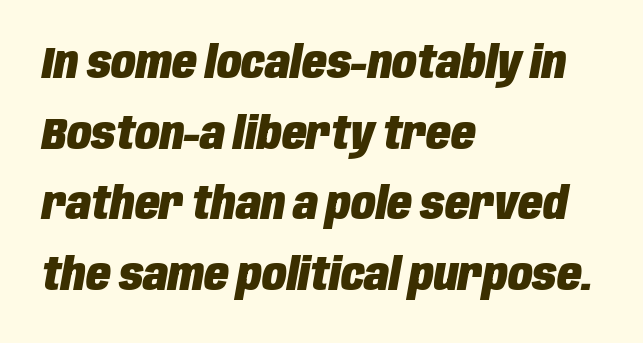
The image shows 45 px heavy, condensed type, italic (leaning right); set left-aligned, normal line spacing (1.57x), normal letter spacing, not underlined; low stroke contrast and a large x-height.
